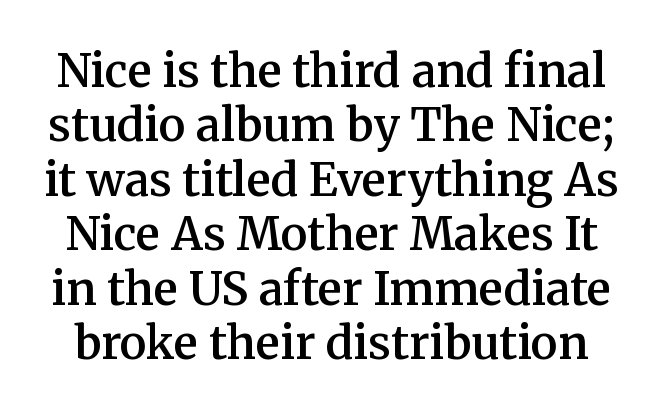
{"serif": "yes", "italic": "no", "bold": "semi", "weight": "semibold", "width": "normal", "stroke_contrast": "medium", "x_height": "medium", "monospaced": "no", "underline": "no", "line_spacing_ratio": 1.21, "letter_spacing": "normal", "letter_spacing_em": 0.0, "glyph_px": 45}
